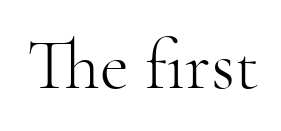
Q: Is the text bold? A: No.
Q: Is the text italic (slanted)? A: No, it is upright.
Q: Is the typeface a serif or a sans-serif typeface? A: Serif.
Q: Is the text underlined? A: No.
Q: Is the spacing between letters normal or unusually wide? A: Normal.
Q: Width (condensed, normal, or wide)? A: Normal.
Q: Stroke contrast? A: High.
Q: x-height? A: Small.
Q: Monospaced? A: No.
